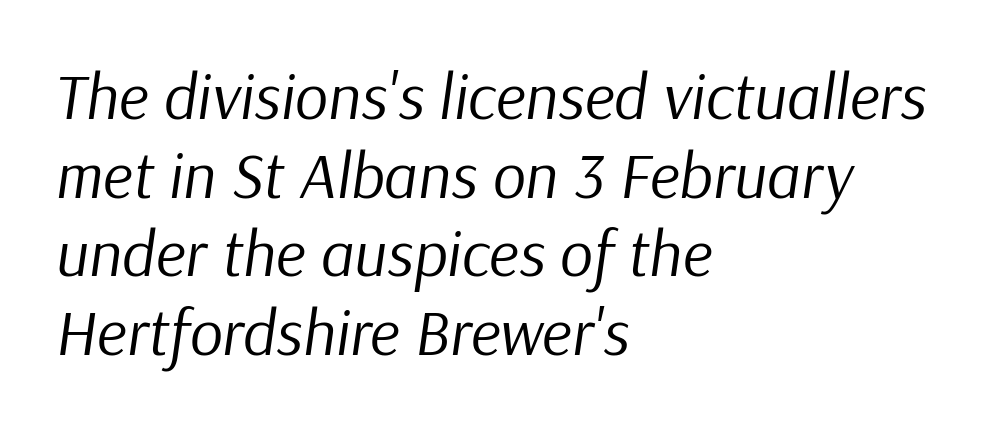
{"italic": "yes", "lean": "right", "slant_degrees": 9, "bold": "no", "weight": "regular", "width": "normal", "stroke_contrast": "low", "x_height": "medium", "monospaced": "no", "underline": "no", "align": "left", "line_spacing_ratio": 1.21, "letter_spacing": "normal", "letter_spacing_em": 0.0, "glyph_px": 65}
